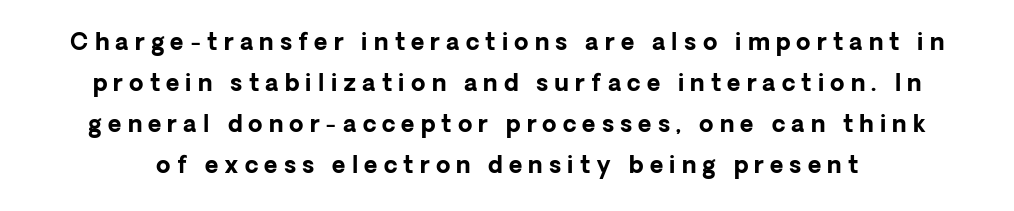
Q: Is the text bold? A: Yes.
Q: Is the text italic (slanted)? A: No, it is upright.
Q: Is the text underlined? A: No.
Q: Is the spacing between letters normal or unusually wide? A: Unusually wide.
